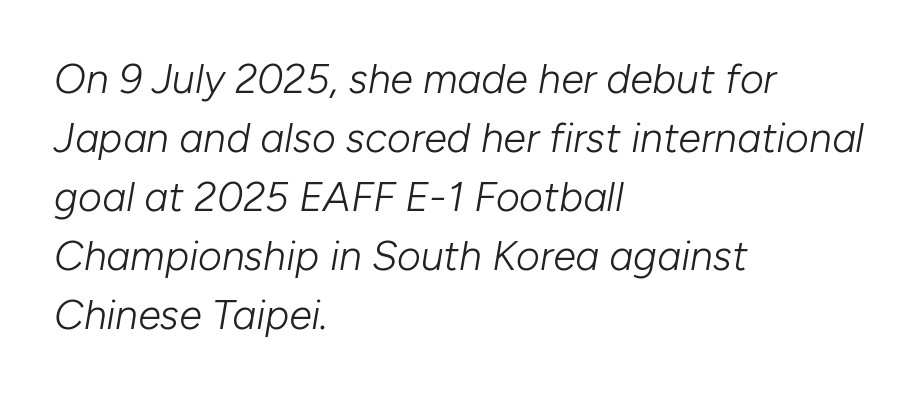
{"italic": "yes", "lean": "right", "slant_degrees": 10, "bold": "no", "weight": "light", "width": "normal", "stroke_contrast": "low", "x_height": "medium", "monospaced": "no", "underline": "no", "align": "left", "line_spacing": "normal", "line_spacing_ratio": 1.44, "letter_spacing": "normal", "letter_spacing_em": 0.0, "glyph_px": 41}
